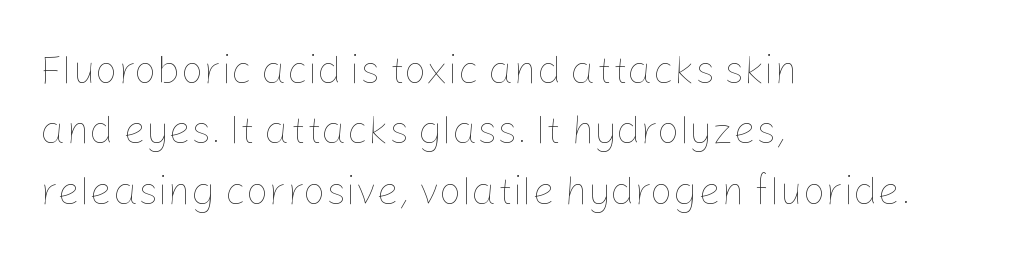
Look at the tracking — it's just the regular setting, nothing added. Short and long lines alike share a common starting point at left. Think of a printed novel: that variable character pitch is what you see here. Quick note: interline space is typical. Stem width sits at or under what a default text font uses.
